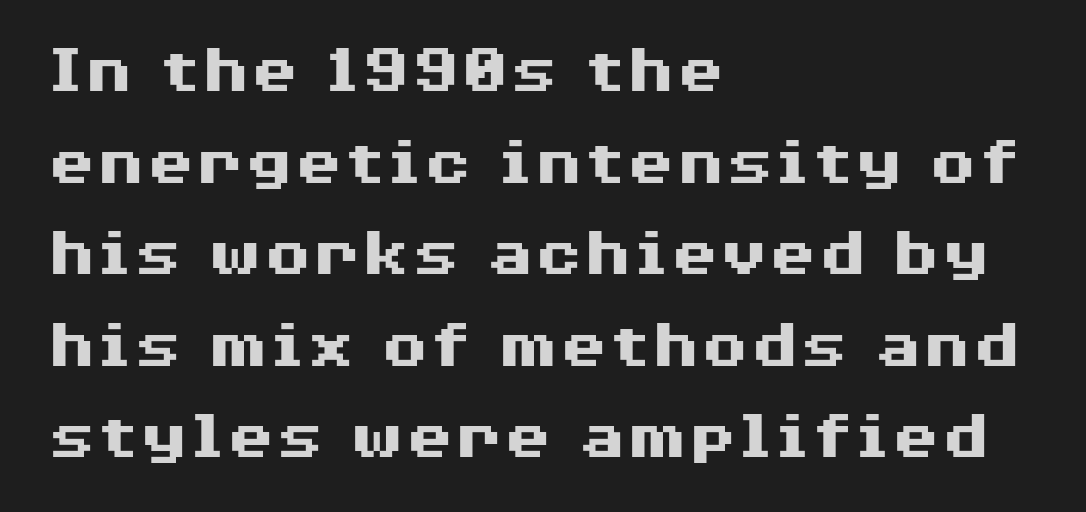
Nothing sits at the stroke ends, so this counts as sans-serif. How heavy is the stroke? Heavy — this is a bold. Each word holds together tightly as a unit, with standard inter-letter gaps. Decoration check: the copy has no underline.
